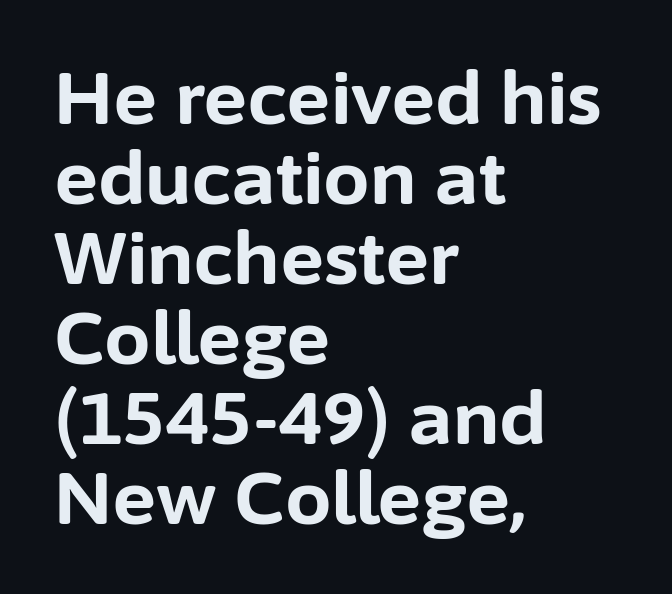
Default kerning and tracking; the words read as compact shapes. Classification — sans serif. Line spacing here is tight. The passage shown is not underscored anywhere. Think of a printed novel: that variable character pitch is what you see here. The type sits square on the baseline with zero lean.
